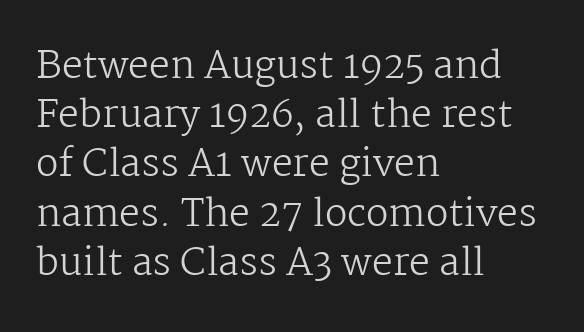
{"serif": "yes", "italic": "no", "bold": "no", "weight": "regular", "width": "normal", "stroke_contrast": "medium", "x_height": "medium", "monospaced": "no", "underline": "no", "align": "left", "line_spacing": "normal", "line_spacing_ratio": 1.33, "letter_spacing": "normal", "letter_spacing_em": 0.0, "glyph_px": 37}
